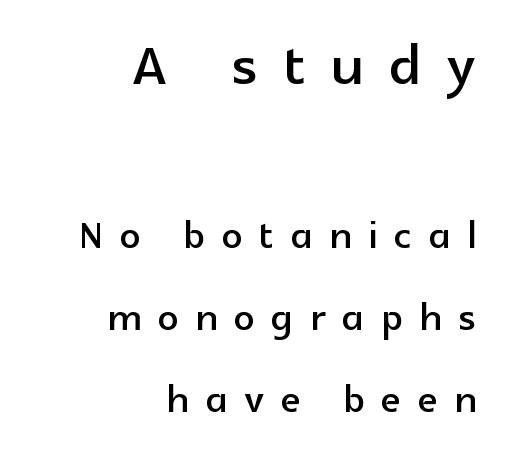
These lines stack with their right ends in a neat column. The strip under each line holds only bare page. It's the straight-up-and-down kind of type. Of the two passages, the one on top uses the larger point size. Each letter's strokes conclude bluntly, with no projecting serifs. Note the varied advance widths — an 'i' is clearly narrower than an 'm'.
